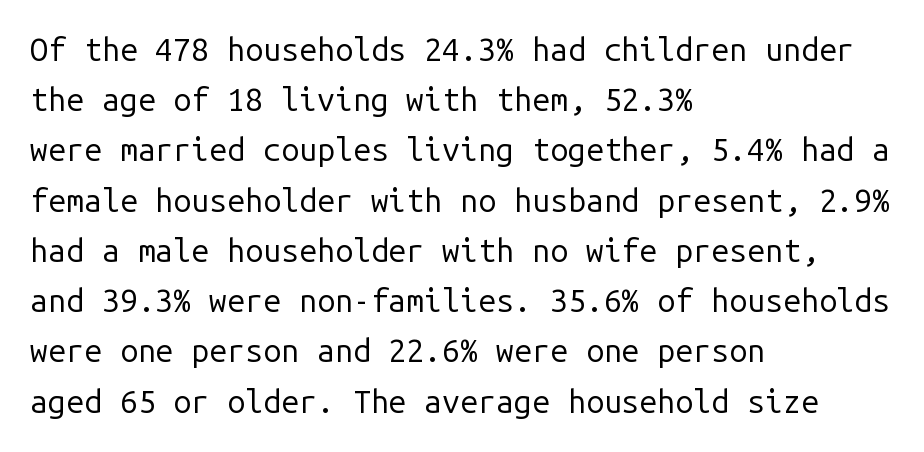
{"serif": "no", "italic": "no", "bold": "no", "weight": "regular", "width": "normal", "stroke_contrast": "low", "x_height": "medium", "monospaced": "yes", "underline": "no", "align": "left", "line_spacing": "normal", "line_spacing_ratio": 1.57, "letter_spacing": "normal", "letter_spacing_em": 0.0, "glyph_px": 32}
